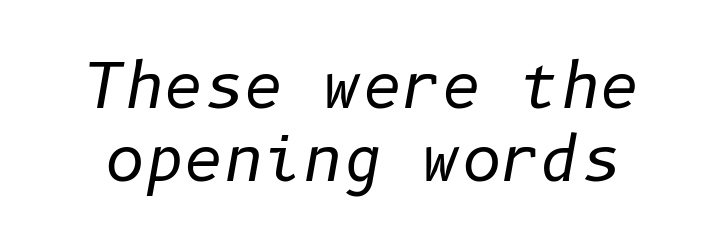
{"italic": "yes", "lean": "right", "slant_degrees": 10, "bold": "no", "weight": "regular", "width": "normal", "stroke_contrast": "low", "x_height": "medium", "underline": "no", "line_spacing_ratio": 1.2, "letter_spacing": "normal", "letter_spacing_em": 0.0, "glyph_px": 61}
